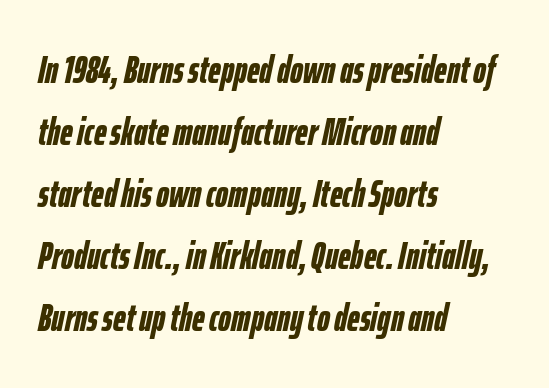
The image shows 39 px semibold, condensed type, italic (leaning right); set left-aligned, normal line spacing (1.59x), normal letter spacing, not underlined; low stroke contrast and a medium x-height.
